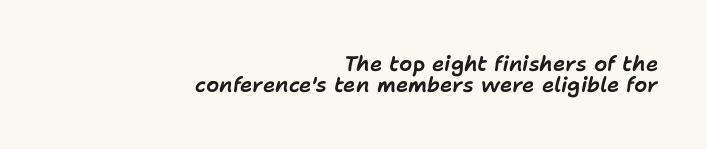
Q: Is the text italic (slanted)? A: Yes, it leans right by about 11 degrees.
Q: Is the text underlined? A: No.
Q: How is the paragraph aligned? A: Right-aligned.
Q: Is the spacing between letters normal or unusually wide? A: Normal.
Q: Is the spacing between lines tight, normal or loose? A: Tight.
